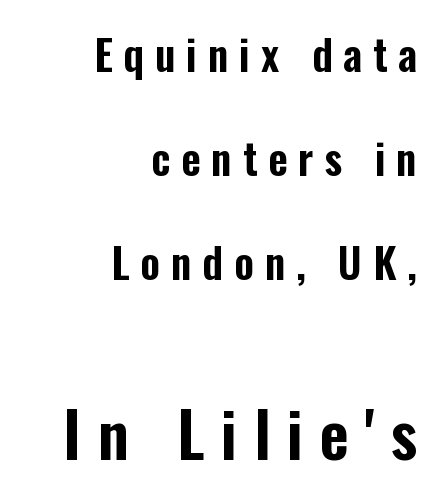
Q: Is the text italic (slanted)? A: No, it is upright.
Q: Is the typeface a serif or a sans-serif typeface? A: Sans-serif.
Q: Is the text underlined? A: No.
Q: How is the paragraph aligned? A: Right-aligned.
Q: Is the spacing between letters normal or unusually wide? A: Unusually wide.
Q: Is the spacing between lines tight, normal or loose? A: Loose.
Q: Which block of text is set in a larger size, the first (top) or the second (bottom)? A: The second (bottom) one.
Q: Width (condensed, normal, or wide)? A: Condensed.
Q: Stroke contrast? A: Low.
Q: x-height? A: Medium.
Q: Monospaced? A: No.
